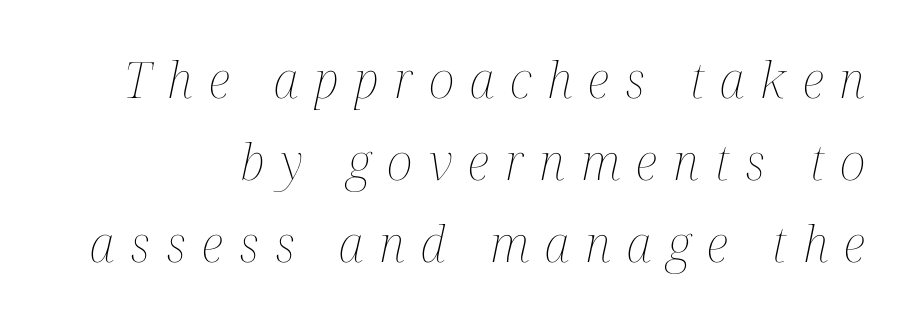
The image shows 50 px thin, condensed type, italic (leaning right); set normal line spacing (1.64x), unusually wide letter spacing (+0.32 em), not underlined; medium stroke contrast and a medium x-height.
